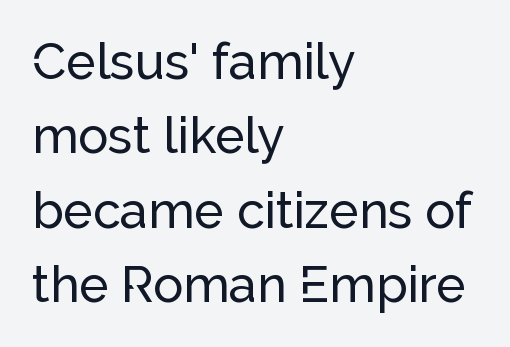
{"serif": "no", "italic": "no", "width": "normal", "stroke_contrast": "low", "x_height": "medium", "monospaced": "no", "underline": "no", "align": "left", "line_spacing": "normal", "line_spacing_ratio": 1.49, "letter_spacing": "normal", "letter_spacing_em": 0.0, "glyph_px": 50}
